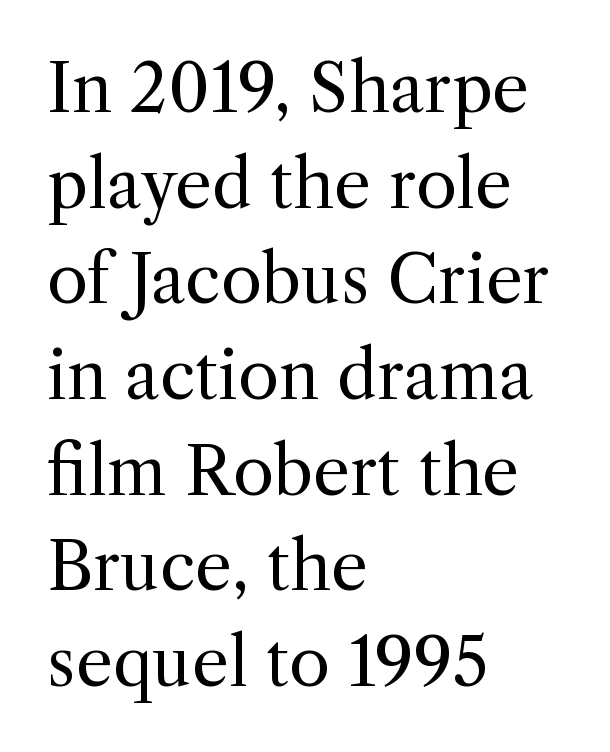
Q: Is the text bold? A: No.
Q: Is the text italic (slanted)? A: No, it is upright.
Q: Is the typeface a serif or a sans-serif typeface? A: Serif.
Q: Is the text underlined? A: No.
Q: How is the paragraph aligned? A: Left-aligned.
Q: Is the spacing between letters normal or unusually wide? A: Normal.
Q: Is the spacing between lines tight, normal or loose? A: Normal.
Q: Width (condensed, normal, or wide)? A: Normal.
Q: x-height? A: Medium.
Q: Monospaced? A: No.
